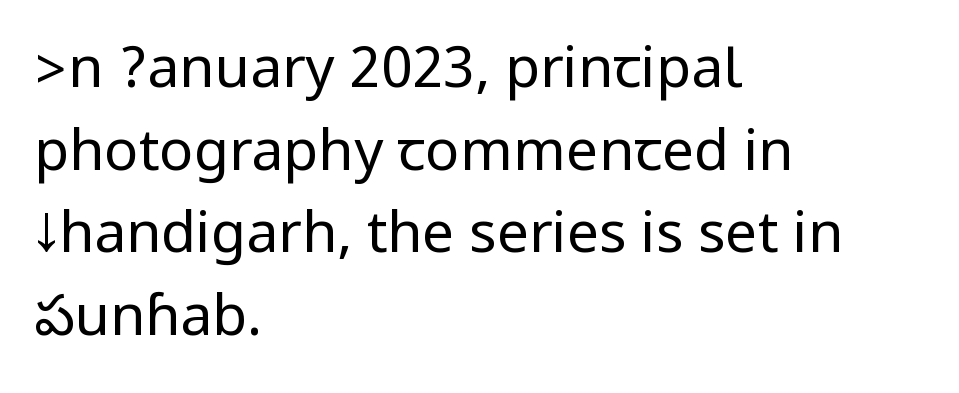
The image shows 57 px regular-weight, condensed sans-serif type, upright; set left-aligned, normal line spacing (1.45x), normal letter spacing, not underlined; low stroke contrast.
